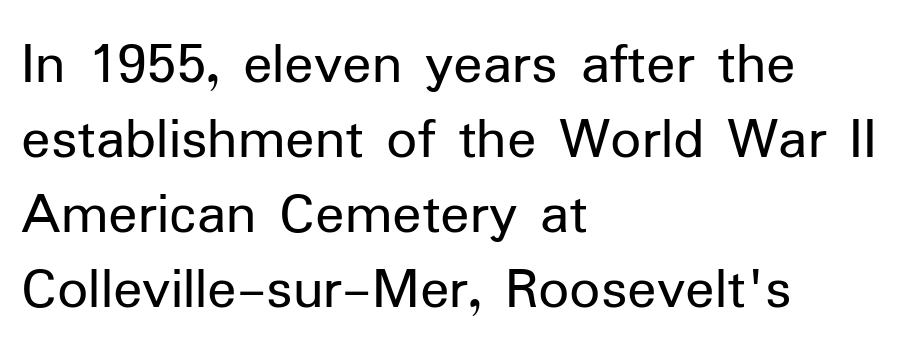
The passage shown is not underscored anywhere. The weight would be labelled regular, book, light, or lighter still. The letters stand straight up with perfectly vertical stems. Character widths vary here, with narrow letters taking less room than wide ones. Which margin do the lines hug? The left one — the right edge is uneven. You can tell from the bare stems that sans-serif type was used.
